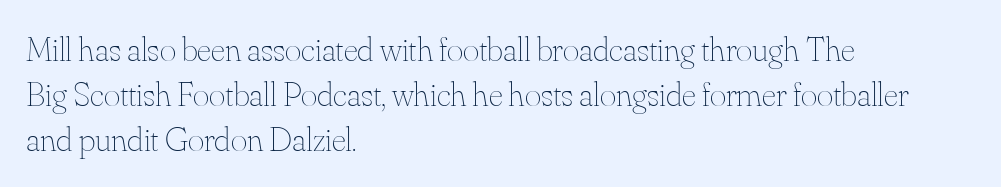
{"italic": "no", "bold": "no", "weight": "thin", "width": "normal", "stroke_contrast": "medium", "x_height": "small", "monospaced": "no", "underline": "no", "align": "left", "line_spacing": "normal", "line_spacing_ratio": 1.29, "letter_spacing": "normal", "letter_spacing_em": 0.0, "glyph_px": 35}
